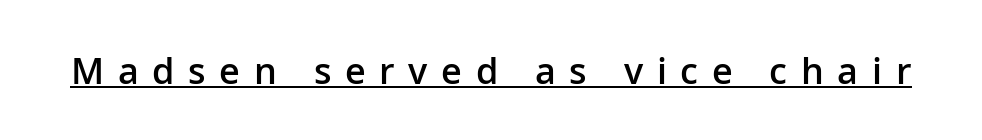
The image shows 36 px semibold sans-serif type, upright; set unusually wide letter spacing (+0.38 em), underlined; low stroke contrast and a medium x-height.
